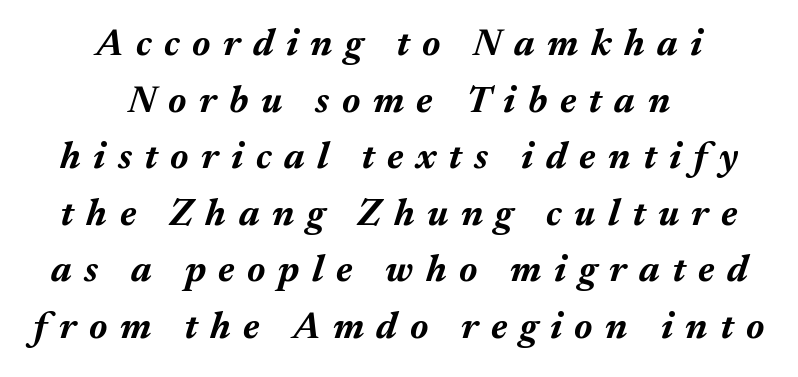
{"italic": "yes", "lean": "right", "slant_degrees": 17, "bold": "yes", "weight": "bold", "width": "normal", "stroke_contrast": "medium", "x_height": "medium", "monospaced": "no", "underline": "no", "align": "center", "line_spacing": "normal", "line_spacing_ratio": 1.49, "letter_spacing": "wide", "letter_spacing_em": 0.33, "glyph_px": 38}
